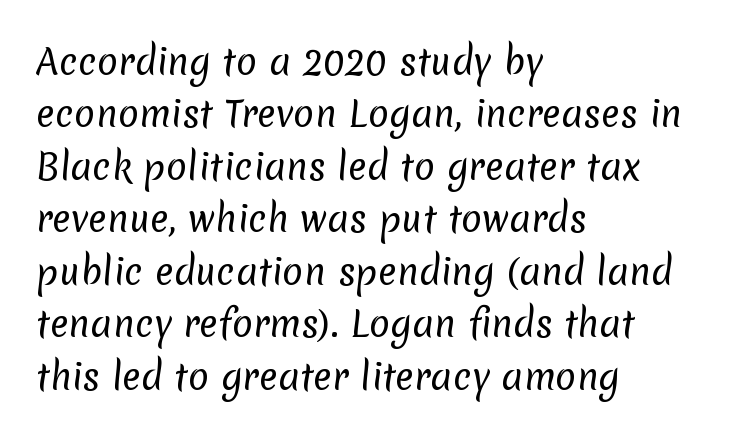
Is this a fixed-width face? No — the glyphs have proportional, varying widths. Inter-character spacing is left at the font's built-in metrics. Underlining? Definitely not there. Font category for this specimen: sans-serif. Heft: none added — not bold. Leading matches the norm, producing a regular column.
